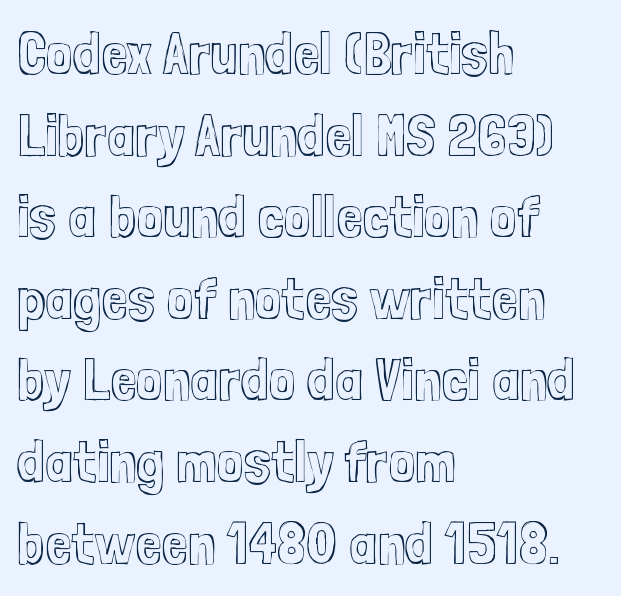
The image shows 60 px condensed type, upright; set left-aligned, normal line spacing (1.36x), normal letter spacing, not underlined; a medium x-height.
